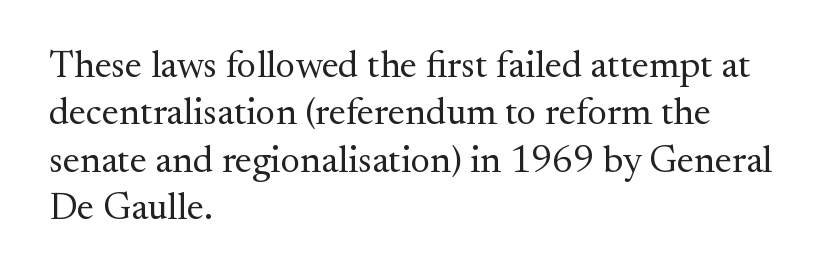
{"serif": "yes", "italic": "no", "bold": "no", "weight": "regular", "width": "normal", "stroke_contrast": "medium", "x_height": "small", "monospaced": "no", "underline": "no", "align": "left", "line_spacing": "normal", "line_spacing_ratio": 1.25, "letter_spacing": "normal", "letter_spacing_em": 0.0, "glyph_px": 38}
